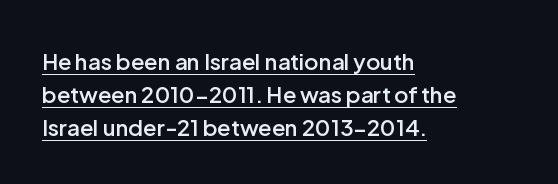
The image shows 22 px text type, upright; set left-aligned, normal line spacing (1.5x), normal letter spacing, underlined.
